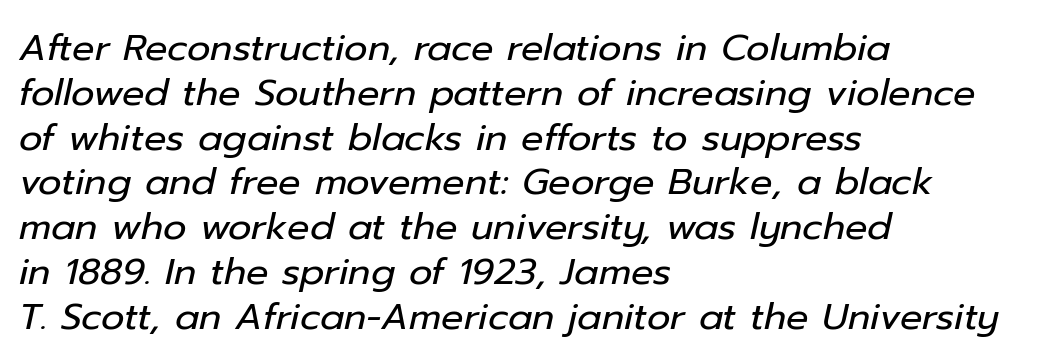
The characters are drawn with everyday or finer stroke widths. Just letters on the line, the space beneath them empty. Which margin do the lines hug? The left one — the right edge is uneven. The rendering keeps characters at their native spacing. Tall strokes in this sample are angled rather than plumb.
